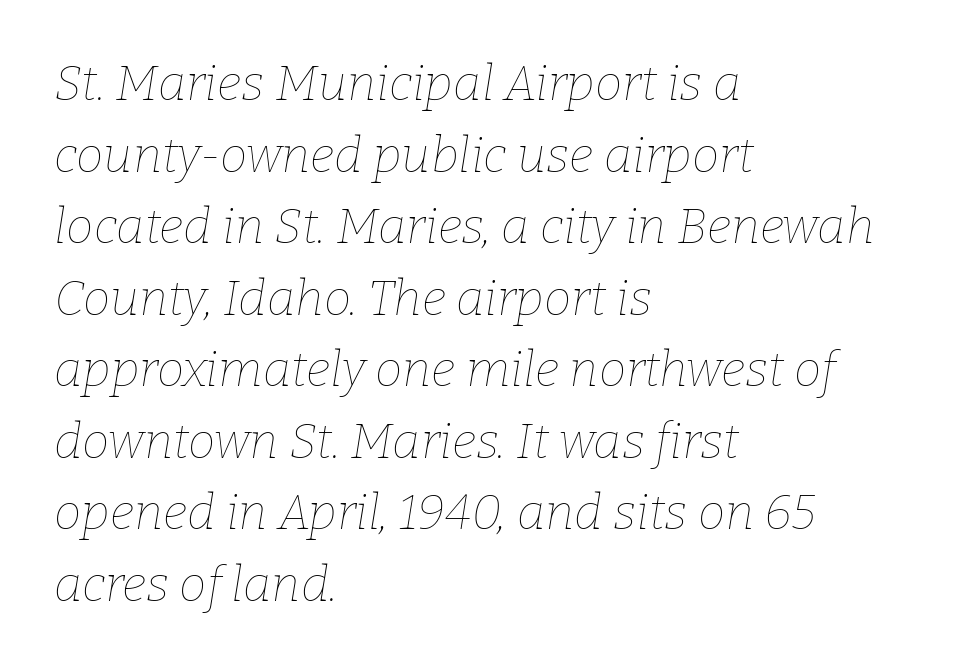
The rows are spaced the way most documents space them. The typography opts for an oblique posture over an upright one. Unmarked baselines from the first word to the last. Alignment: flush left. Letters have the restrained weight of plain body copy at most.
